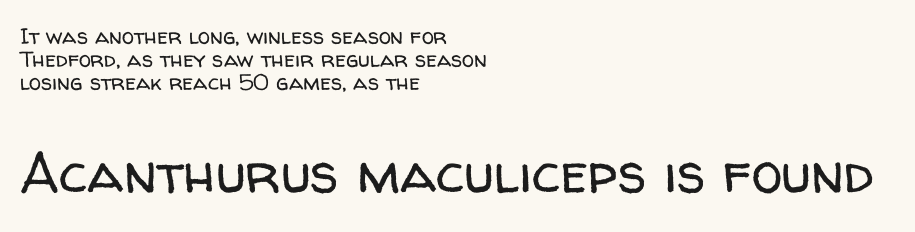
{"serif": "no", "italic": "no", "bold": "no", "weight": "regular", "width": "normal", "stroke_contrast": "low", "x_height": "medium", "monospaced": "no", "underline": "no", "align": "left", "line_spacing": "tight", "line_spacing_ratio": 1.05, "letter_spacing": "normal", "letter_spacing_em": 0.0, "larger_block": "second", "size_ratio": 2.55, "glyph_px": 56}
